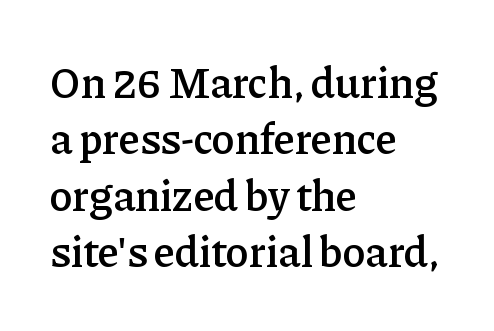
Ascenders rise straight up at ninety degrees. You could not count columns in this text — the font is proportionally spaced. Horizontal alignment here is leftward, the default for most running prose. This sample uses plain, unmodified letter spacing. Serif or sans? Serif — the stroke terminals have little feet.
